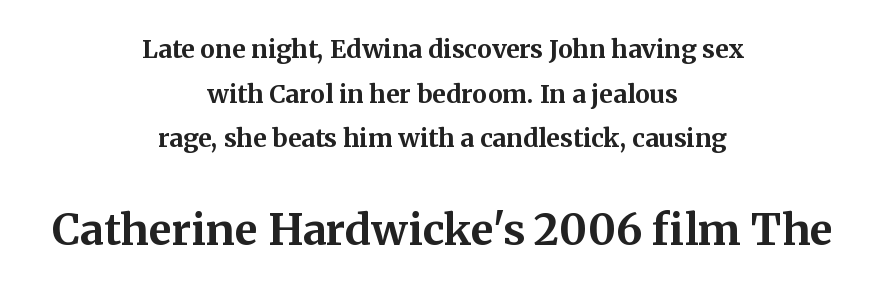
Q: Is the text bold? A: Yes.
Q: Is the text italic (slanted)? A: No, it is upright.
Q: Is the typeface a serif or a sans-serif typeface? A: Serif.
Q: Is the text underlined? A: No.
Q: How is the paragraph aligned? A: Centered.
Q: Is the spacing between letters normal or unusually wide? A: Normal.
Q: Which block of text is set in a larger size, the first (top) or the second (bottom)? A: The second (bottom) one.
Q: Width (condensed, normal, or wide)? A: Normal.
Q: Stroke contrast? A: Medium.
Q: x-height? A: Medium.
Q: Monospaced? A: No.
